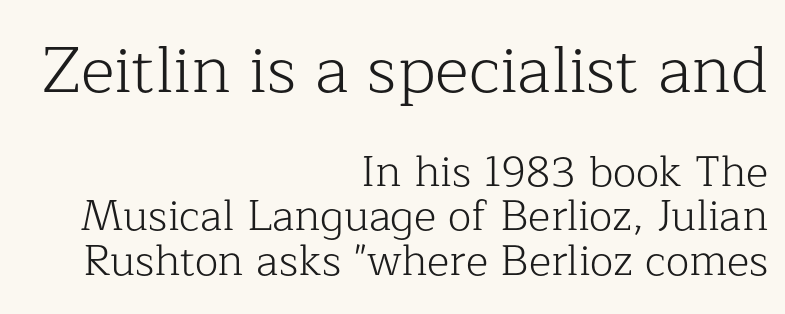
{"serif": "yes", "italic": "no", "bold": "no", "weight": "light", "width": "normal", "stroke_contrast": "low", "x_height": "medium", "monospaced": "no", "underline": "no", "align": "right", "line_spacing": "tight", "line_spacing_ratio": 1.03, "letter_spacing": "normal", "letter_spacing_em": 0.0, "larger_block": "first", "size_ratio": 1.51, "glyph_px": 65}
